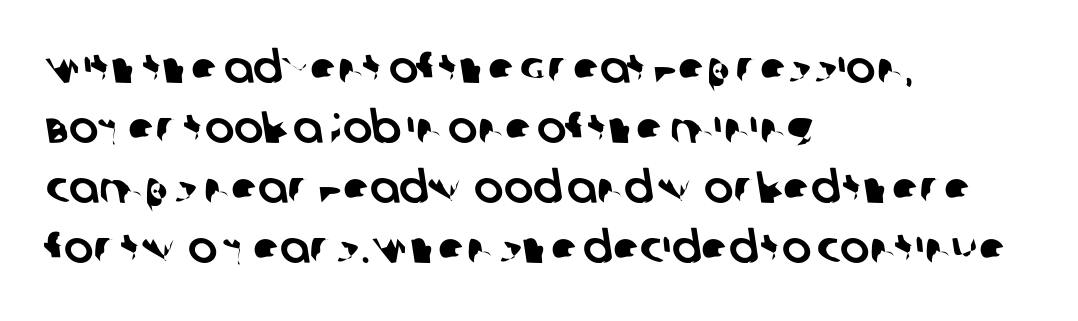
There is no visible air inserted between adjacent glyphs. The area under the type is left untouched. Leading: standard. Typographically, this falls in the sans-serif category. This sample has the flowing, uneven cadence of proportional lettering. Alignment: flush left.
